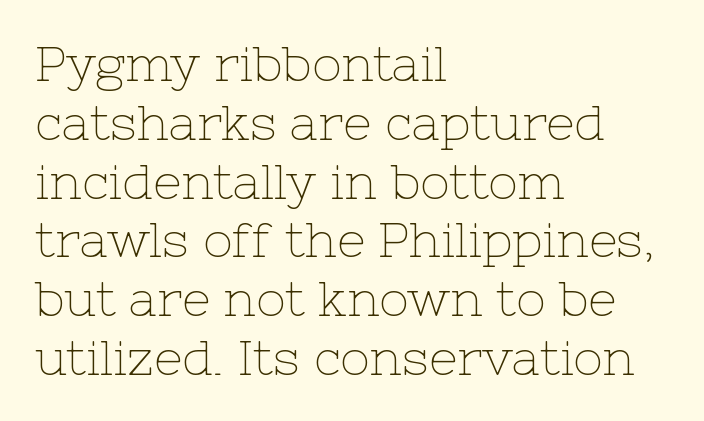
{"serif": "yes", "italic": "no", "bold": "no", "weight": "thin", "width": "normal", "stroke_contrast": "low", "x_height": "medium", "monospaced": "no", "underline": "no", "align": "left", "line_spacing_ratio": 1.2, "letter_spacing": "normal", "letter_spacing_em": 0.0, "glyph_px": 49}
